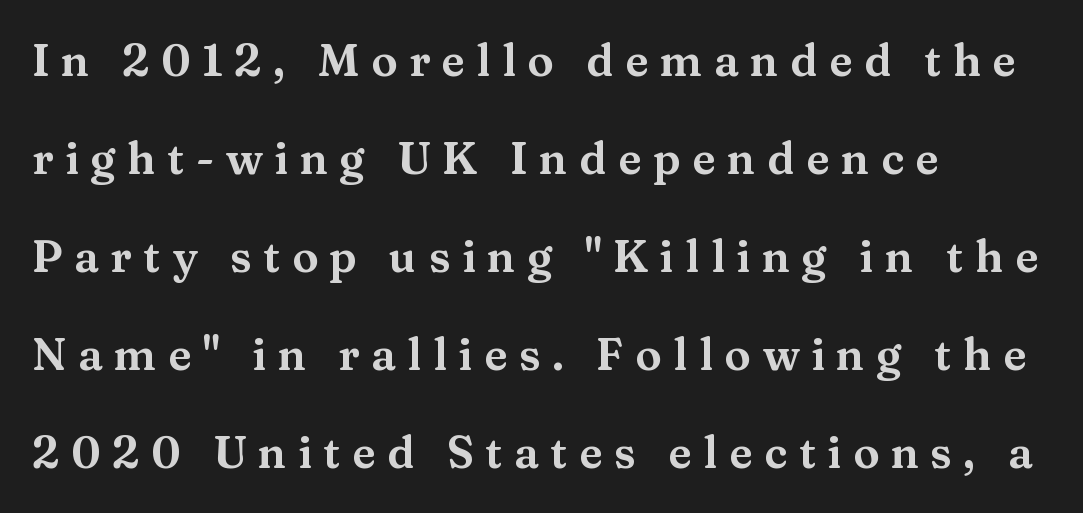
{"serif": "yes", "italic": "no", "width": "wide", "stroke_contrast": "medium", "x_height": "medium", "monospaced": "no", "underline": "no", "align": "left", "line_spacing": "loose", "line_spacing_ratio": 2.23, "letter_spacing": "wide", "letter_spacing_em": 0.26, "glyph_px": 44}
